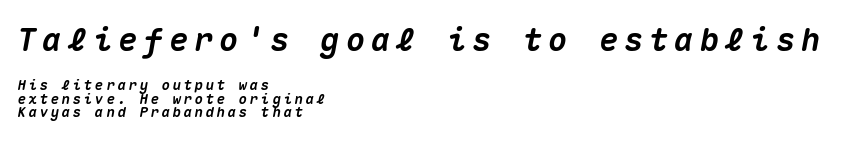
The image shows 32 px heavy type, italic (leaning right), monospaced; set left-aligned, tight line spacing (0.98x), not underlined; the first (top) block is 2.29x larger; medium stroke contrast and a medium x-height.
